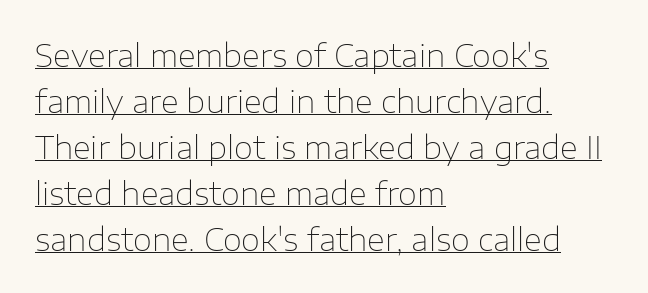
{"serif": "no", "italic": "no", "bold": "no", "weight": "thin", "width": "normal", "stroke_contrast": "low", "x_height": "medium", "monospaced": "no", "underline": "yes", "align": "left", "line_spacing": "normal", "line_spacing_ratio": 1.48, "letter_spacing": "normal", "letter_spacing_em": 0.0, "glyph_px": 31}
